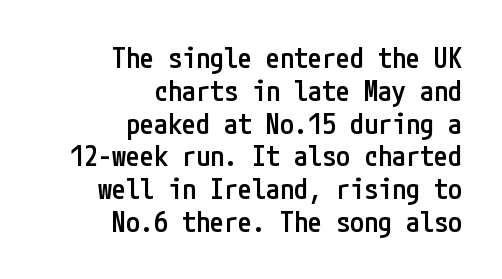
The image shows 28 px semibold, condensed sans-serif type, upright; set right-aligned, line spacing 1.17x, normal letter spacing, not underlined; low stroke contrast and a medium x-height.
